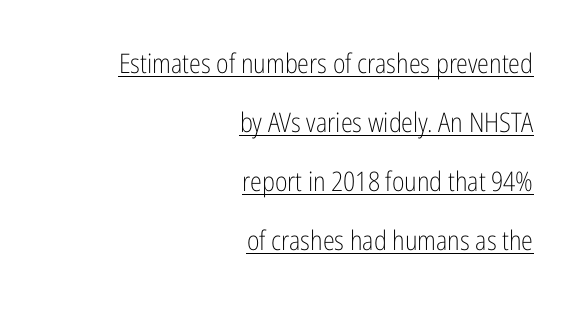
The image shows 27 px text type, upright; set right-aligned, loose line spacing (2.19x), normal letter spacing, underlined.
